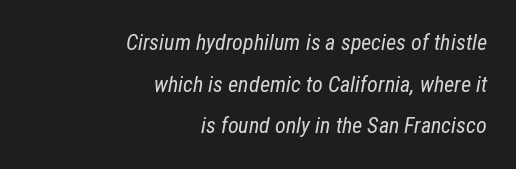
Q: Is the text bold? A: No.
Q: Is the text italic (slanted)? A: Yes, it leans right by about 12 degrees.
Q: Is the text underlined? A: No.
Q: How is the paragraph aligned? A: Right-aligned.
Q: Is the spacing between letters normal or unusually wide? A: Normal.
